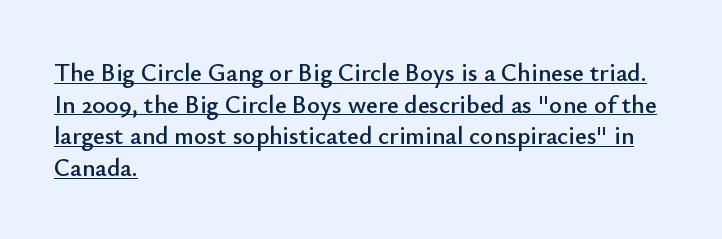
Horizontal bands of white between lines are of average thickness. Does the lettering tilt? It doesn't — this is upright. Caption: standard tracking, unaltered. The typesetter chose a ragged-right arrangement here. The rendering uses the underline text-decoration.
